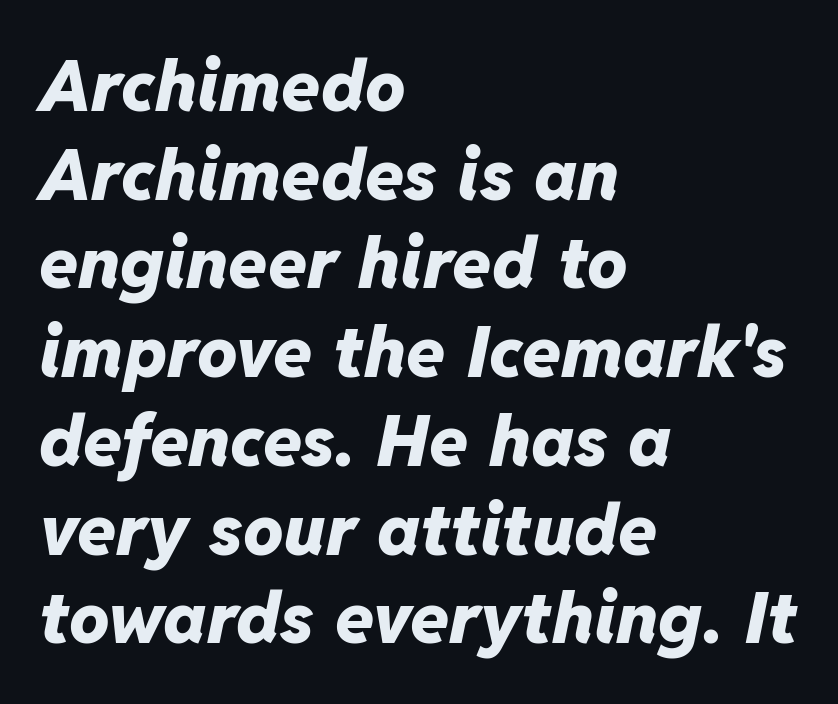
Q: Is the text bold? A: Yes.
Q: Is the text italic (slanted)? A: Yes, it leans right by about 11 degrees.
Q: Is the text underlined? A: No.
Q: How is the paragraph aligned? A: Left-aligned.
Q: Is the spacing between letters normal or unusually wide? A: Normal.
Q: Is the spacing between lines tight, normal or loose? A: Normal.
Q: Width (condensed, normal, or wide)? A: Normal.
Q: Stroke contrast? A: Low.
Q: x-height? A: Medium.
Q: Monospaced? A: No.
